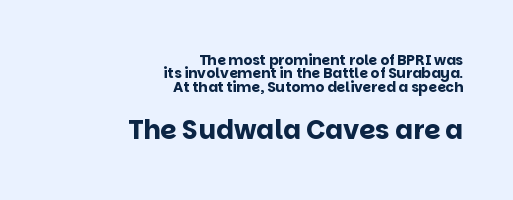
Q: Is the text bold? A: Yes.
Q: Is the text italic (slanted)? A: No, it is upright.
Q: Is the text underlined? A: No.
Q: How is the paragraph aligned? A: Right-aligned.
Q: Is the spacing between letters normal or unusually wide? A: Normal.
Q: Is the spacing between lines tight, normal or loose? A: Tight.
Q: Which block of text is set in a larger size, the first (top) or the second (bottom)? A: The second (bottom) one.
